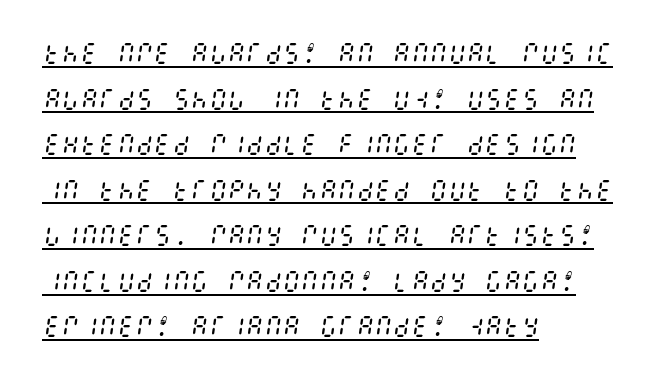
Horizontally, the lines are justified to the leading edge only. These characters rest on top of a visible drawn line. Baseline-to-baseline distance is far greater than the letter height. Characters follow at the spacing the type designer built in.
